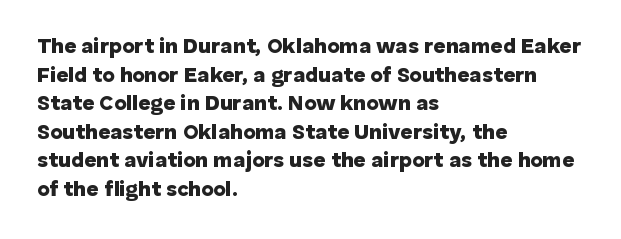
Q: Is the text bold? A: Yes.
Q: Is the text italic (slanted)? A: No, it is upright.
Q: Is the text underlined? A: No.
Q: How is the paragraph aligned? A: Left-aligned.
Q: Is the spacing between letters normal or unusually wide? A: Normal.
Q: Is the spacing between lines tight, normal or loose? A: Normal.
